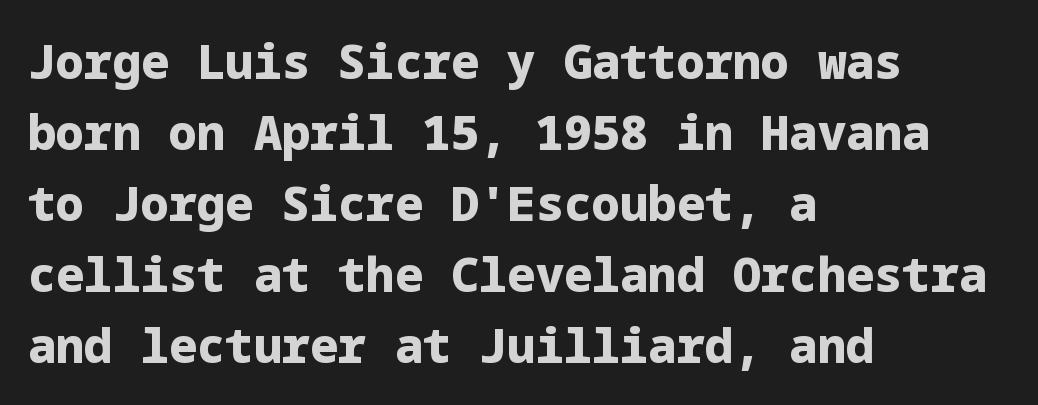
The image shows 47 px heavy sans-serif type, upright; set left-aligned, normal line spacing (1.51x), normal letter spacing, not underlined; low stroke contrast and a medium x-height.
